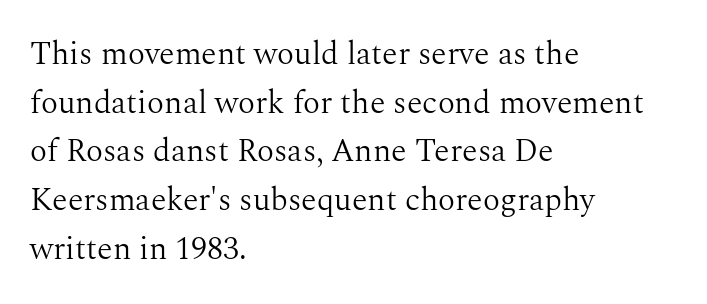
The letters advance in unequal steps, a hallmark of proportional type. Quick note: not italic, upright. The line texture is even and compact thanks to regular tracking. Think standard paragraph weight, or any step lighter than that.
